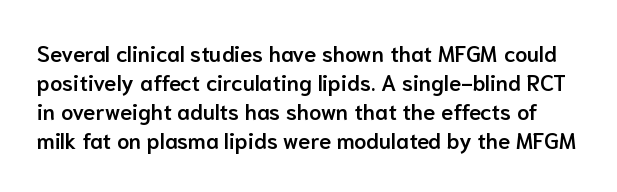
Italic? Not at all — the glyphs are vertical. Decoration check: the copy has no underline. The letterforms sit shoulder to shoulder at normal distance. The line-height multiplier appears to be the usual default. Typographic density is moderately raised because the face is semibold.
